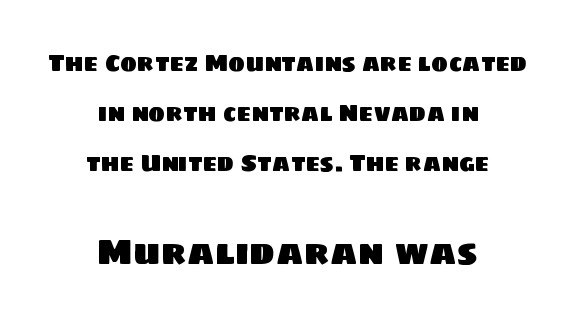
Q: Is the typeface a serif or a sans-serif typeface? A: Sans-serif.
Q: Is the text underlined? A: No.
Q: How is the paragraph aligned? A: Centered.
Q: Is the spacing between letters normal or unusually wide? A: Normal.
Q: Is the spacing between lines tight, normal or loose? A: Loose.
Q: Which block of text is set in a larger size, the first (top) or the second (bottom)? A: The second (bottom) one.
Q: Width (condensed, normal, or wide)? A: Normal.
Q: Stroke contrast? A: Low.
Q: x-height? A: Large.
Q: Monospaced? A: No.
